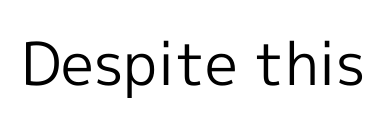
{"serif": "no", "italic": "no", "bold": "no", "weight": "regular", "width": "normal", "x_height": "medium", "monospaced": "no", "underline": "no", "letter_spacing": "normal", "letter_spacing_em": 0.0, "glyph_px": 59}
